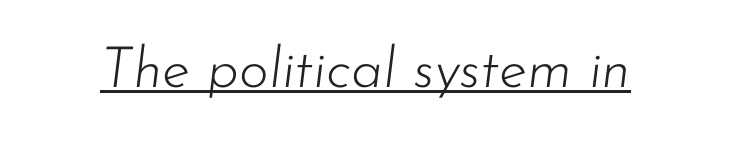
{"italic": "yes", "lean": "right", "slant_degrees": 7, "bold": "no", "weight": "light", "width": "normal", "stroke_contrast": "low", "x_height": "small", "monospaced": "no", "underline": "yes", "letter_spacing": "normal", "letter_spacing_em": 0.0, "glyph_px": 57}
